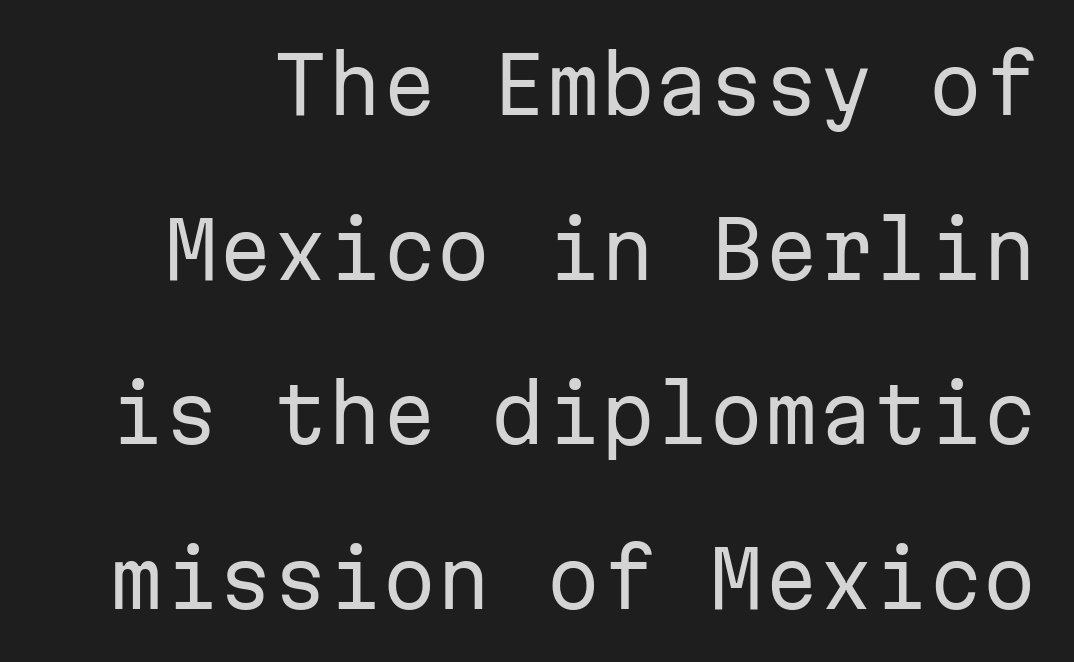
The image shows 78 px regular-weight sans-serif type, upright, monospaced; set loose line spacing (2.11x), normal letter spacing, not underlined; low stroke contrast and a medium x-height.
